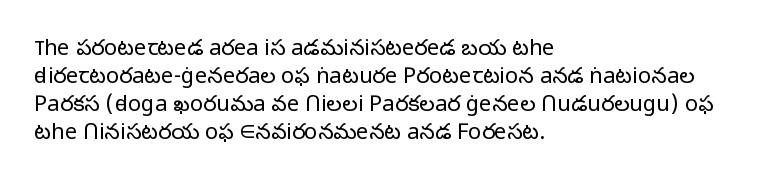
{"italic": "no", "bold": "no", "underline": "no", "align": "left", "line_spacing": "normal", "line_spacing_ratio": 1.27, "letter_spacing": "normal", "letter_spacing_em": 0.0, "glyph_px": 22}
